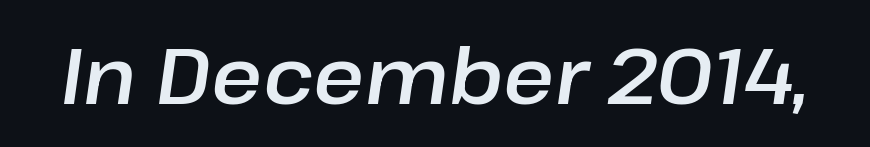
{"italic": "yes", "lean": "right", "slant_degrees": 8, "width": "normal", "stroke_contrast": "low", "x_height": "medium", "monospaced": "no", "underline": "no", "letter_spacing": "normal", "letter_spacing_em": 0.0, "glyph_px": 78}
